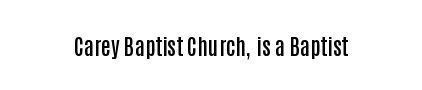
There is no visible air inserted between adjacent glyphs. The characters look somewhat weighty, a semibold short of true bold. Check the space under the baseline: it is left empty. Ascenders rise straight up at ninety degrees.
